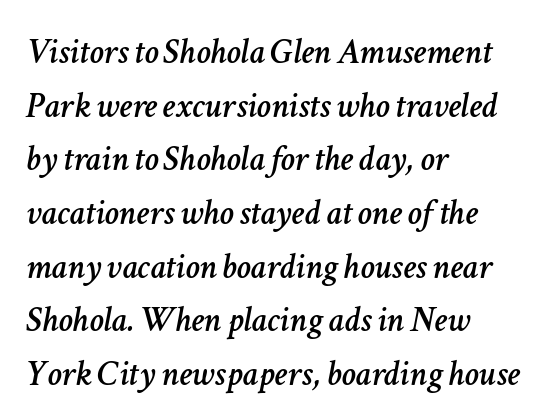
Q: Is the text italic (slanted)? A: Yes, it leans right by about 11 degrees.
Q: Is the text underlined? A: No.
Q: How is the paragraph aligned? A: Left-aligned.
Q: Is the spacing between letters normal or unusually wide? A: Normal.
Q: Is the spacing between lines tight, normal or loose? A: Normal.
Q: Width (condensed, normal, or wide)? A: Normal.
Q: Stroke contrast? A: Low.
Q: x-height? A: Medium.
Q: Monospaced? A: No.
